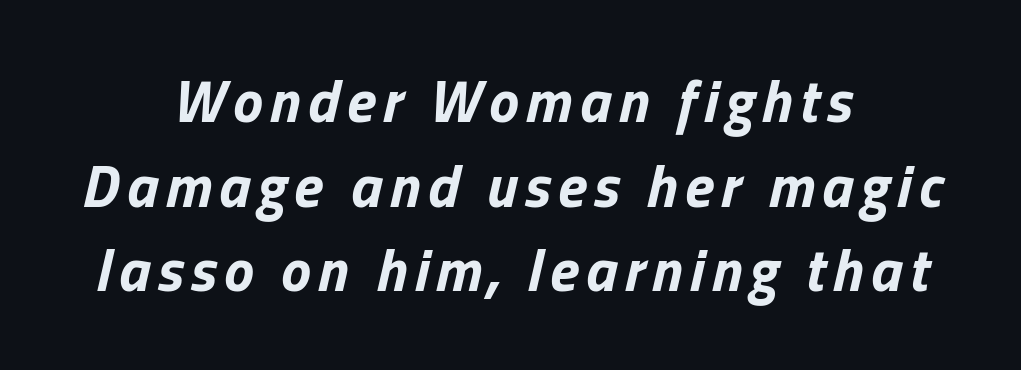
Its strokes are broad and dark, the hallmark of bold type. Leftover space on each line is divided equally before and after the words. Does the lettering tilt? It does — this is italic. Unmarked baselines from the first word to the last. The face used here is proportionally spaced, like ordinary book or web type. Does the leading feel generous? No, just average.
